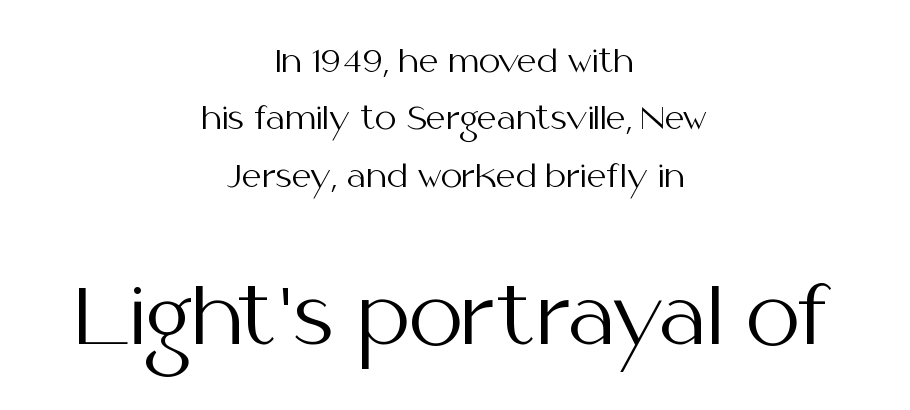
Q: Is the text bold? A: No.
Q: Is the text italic (slanted)? A: No, it is upright.
Q: Is the typeface a serif or a sans-serif typeface? A: Sans-serif.
Q: Is the text underlined? A: No.
Q: How is the paragraph aligned? A: Centered.
Q: Is the spacing between letters normal or unusually wide? A: Normal.
Q: Which block of text is set in a larger size, the first (top) or the second (bottom)? A: The second (bottom) one.
Q: Width (condensed, normal, or wide)? A: Normal.
Q: Stroke contrast? A: Medium.
Q: x-height? A: Medium.
Q: Monospaced? A: No.
